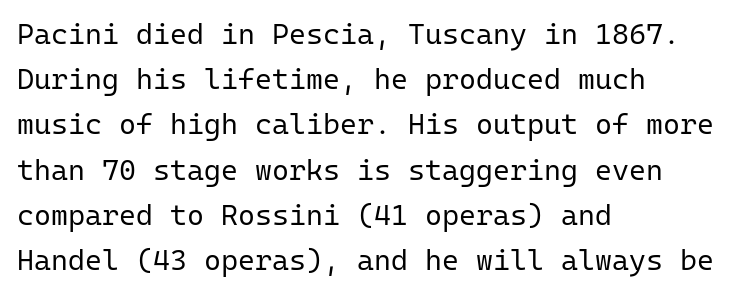
Each letter, wide or thin by design, is forced into the same width here. Is the type heavy? It reads as light-to-regular instead. Regarding serifs, this sample does without them. Line spacing here is normal.
